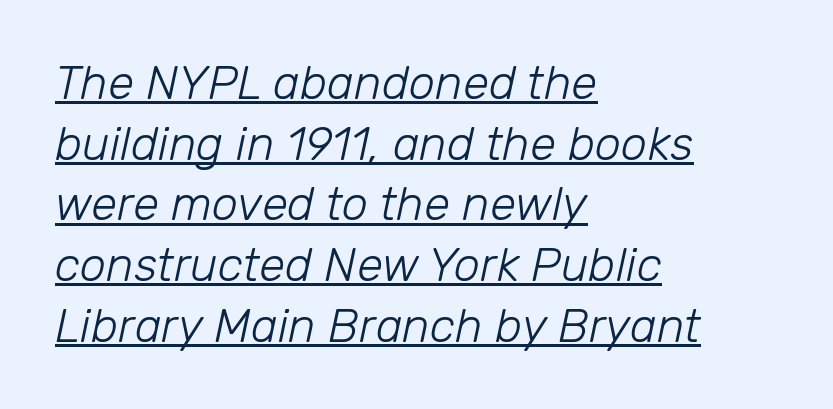
{"italic": "yes", "lean": "right", "slant_degrees": 12, "bold": "no", "weight": "light", "width": "normal", "stroke_contrast": "low", "x_height": "medium", "monospaced": "no", "underline": "yes", "align": "left", "line_spacing": "normal", "line_spacing_ratio": 1.29, "letter_spacing": "normal", "letter_spacing_em": 0.0, "glyph_px": 47}
